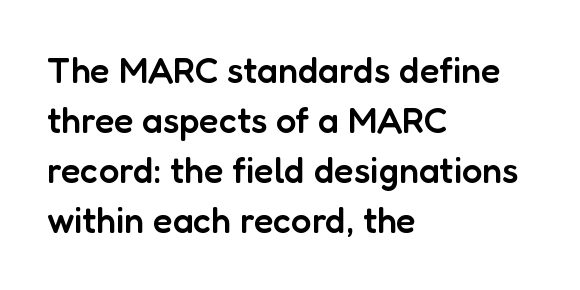
Q: Is the text bold? A: Semi-bold.
Q: Is the text italic (slanted)? A: No, it is upright.
Q: Is the typeface a serif or a sans-serif typeface? A: Sans-serif.
Q: Is the text underlined? A: No.
Q: How is the paragraph aligned? A: Left-aligned.
Q: Is the spacing between letters normal or unusually wide? A: Normal.
Q: Is the spacing between lines tight, normal or loose? A: Normal.
Q: Width (condensed, normal, or wide)? A: Normal.
Q: Stroke contrast? A: Low.
Q: x-height? A: Medium.
Q: Monospaced? A: No.
